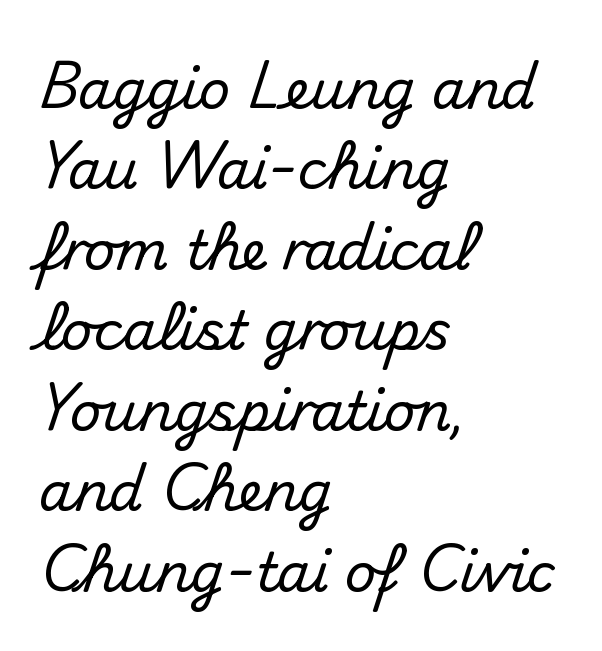
The image shows 54 px sans-serif type; set left-aligned, normal line spacing (1.49x), normal letter spacing, not underlined; medium stroke contrast and a small x-height.
